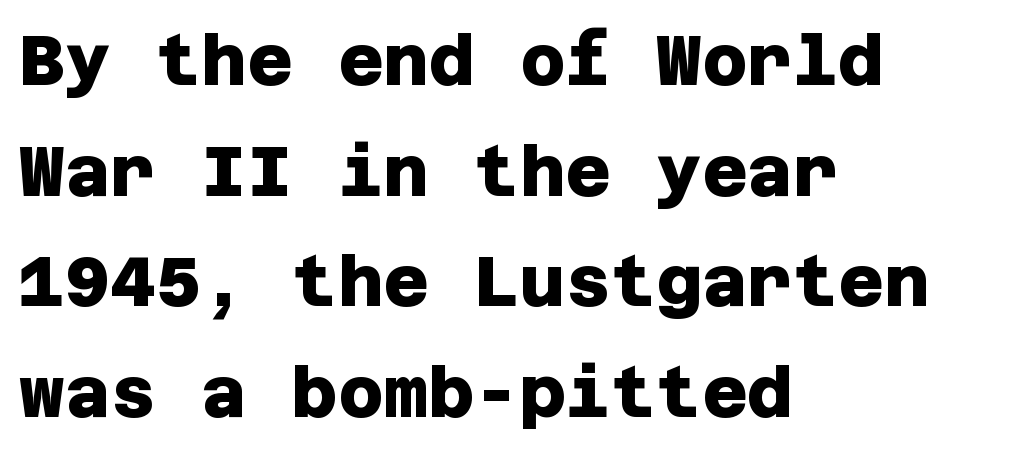
The image shows 70 px heavy sans-serif type; set left-aligned, normal line spacing (1.58x), normal letter spacing, not underlined; low stroke contrast and a large x-height.
